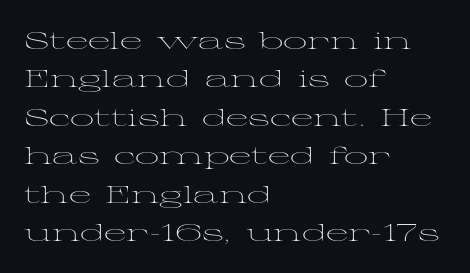
Q: Is the text bold? A: No.
Q: Is the text italic (slanted)? A: No, it is upright.
Q: Is the text underlined? A: No.
Q: How is the paragraph aligned? A: Left-aligned.
Q: Is the spacing between letters normal or unusually wide? A: Normal.
Q: Is the spacing between lines tight, normal or loose? A: Normal.
